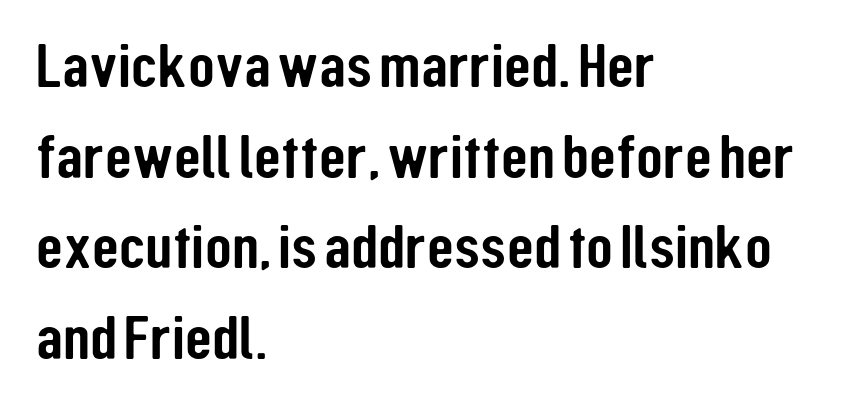
The passage shown has conventional tracking throughout. Glance below the letters and you will spot only blank space. Nope, not italic — everything's standing straight. The text was rendered using a sans face with plain stroke endings.
